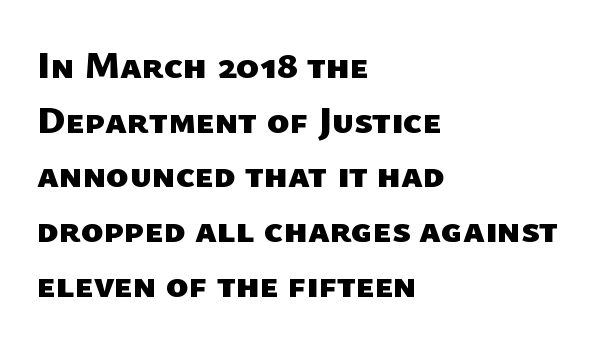
Q: Is the text bold? A: Yes.
Q: Is the typeface a serif or a sans-serif typeface? A: Sans-serif.
Q: Is the text underlined? A: No.
Q: How is the paragraph aligned? A: Left-aligned.
Q: Is the spacing between letters normal or unusually wide? A: Normal.
Q: Is the spacing between lines tight, normal or loose? A: Normal.
Q: Width (condensed, normal, or wide)? A: Normal.
Q: Stroke contrast? A: Low.
Q: x-height? A: Medium.
Q: Monospaced? A: No.
